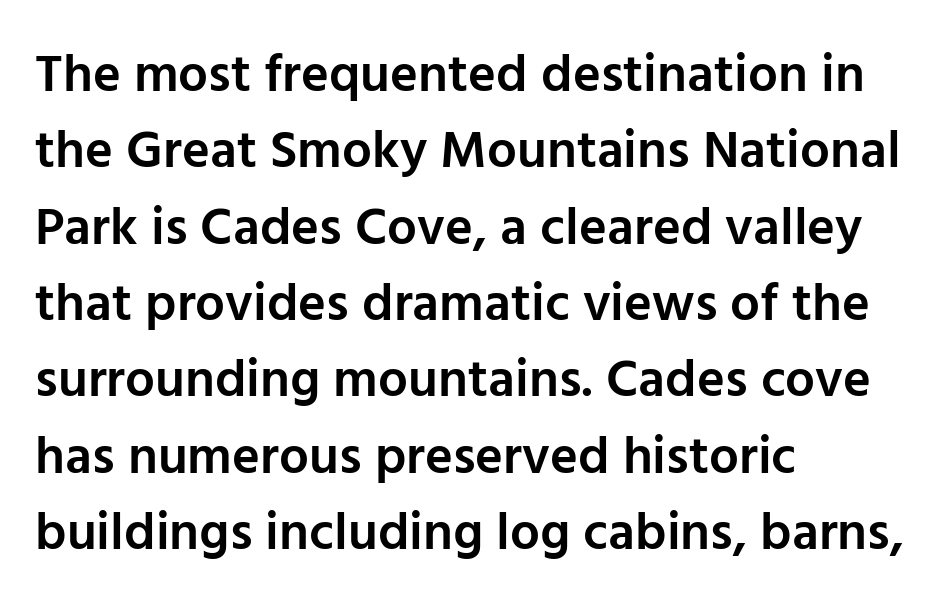
Q: Is the text bold? A: Semi-bold.
Q: Is the text italic (slanted)? A: No, it is upright.
Q: Is the typeface a serif or a sans-serif typeface? A: Sans-serif.
Q: Is the text underlined? A: No.
Q: How is the paragraph aligned? A: Left-aligned.
Q: Is the spacing between letters normal or unusually wide? A: Normal.
Q: Is the spacing between lines tight, normal or loose? A: Normal.
Q: Width (condensed, normal, or wide)? A: Normal.
Q: Stroke contrast? A: Low.
Q: x-height? A: Medium.
Q: Monospaced? A: No.
